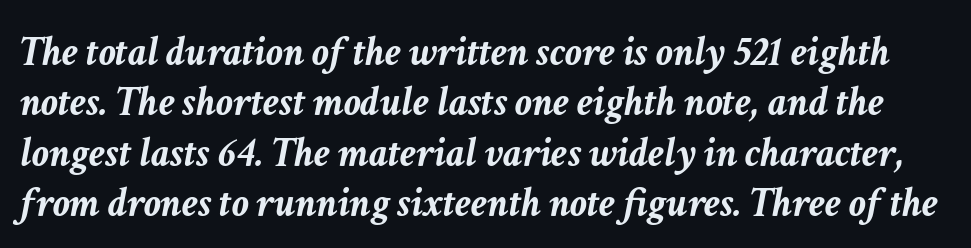
The image shows 42 px semibold type, italic (leaning right); set line spacing 1.2x, normal letter spacing, not underlined; low stroke contrast and a medium x-height.
